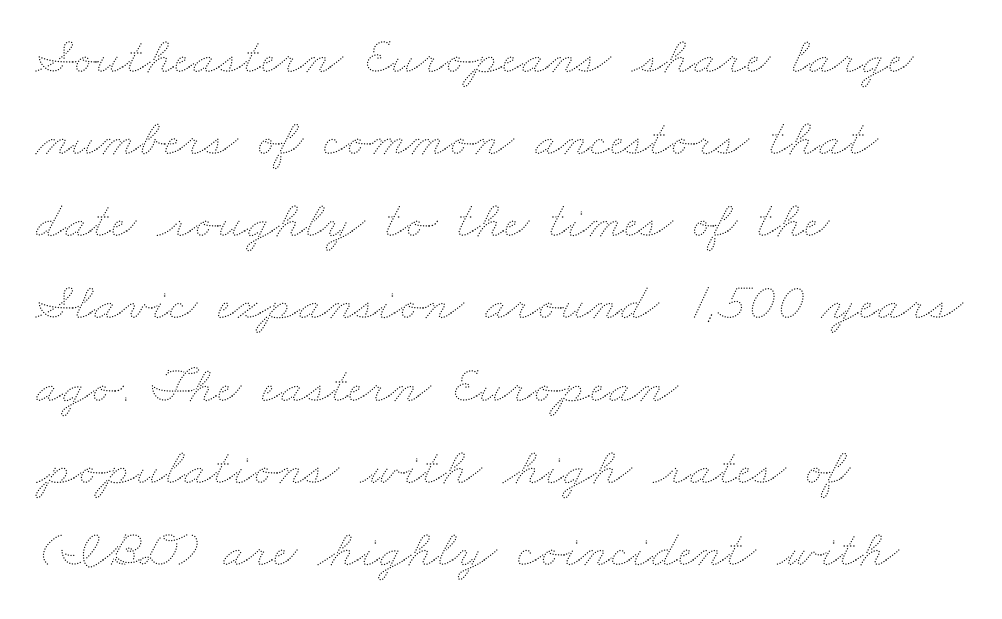
The image shows 53 px thin, wide type; set left-aligned, normal line spacing (1.55x), normal letter spacing, not underlined; medium stroke contrast and a small x-height.
